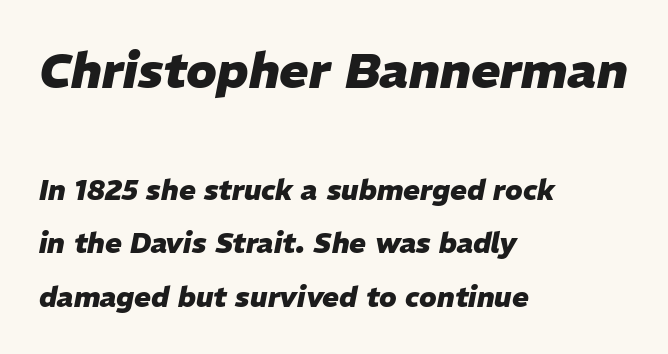
Left-aligned paragraph, ragged on the right. Inter-character spacing is left at the font's built-in metrics. Tall strokes in this sample are angled rather than plumb. Leading: increased. Honestly, there is no underline to notice here at all. A typesetter would call this proportional, since set widths differ per character.
